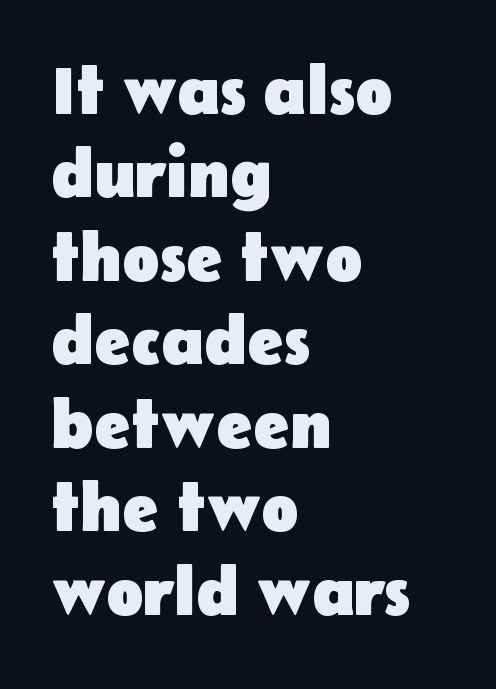
Grotesque or geometric, the face here clearly has no serifs. A classic flush-left, rag-right setting is used for this passage. Here the designer chose a conventional face with non-uniform glyph widths. Compared with typical body copy, the letter spacing here is the same. This is roman type, the default non-slanted kind.
